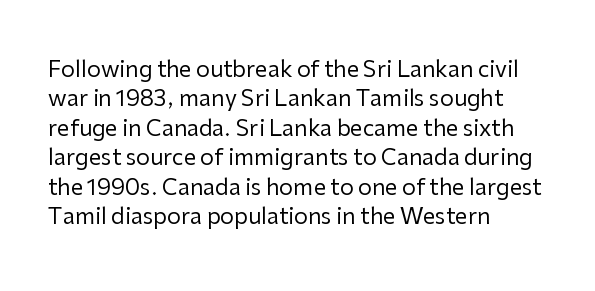
The image shows 22 px text type, upright; set left-aligned, normal line spacing (1.34x), normal letter spacing, not underlined.
